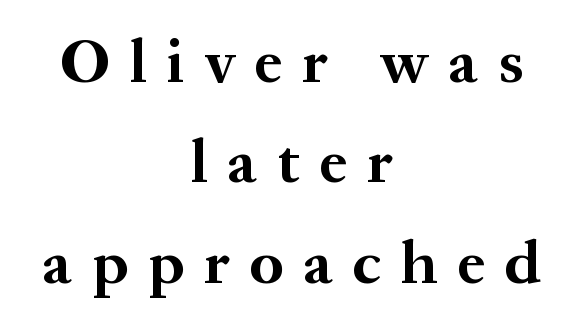
Regarding serifs, this sample has them. The lines are quadded center. You can tell it's not italic because the verticals are truly vertical. The font is running at its bold setting.
